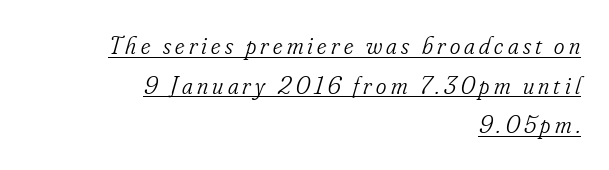
The image shows 25 px text type, italic (leaning right); set right-aligned, normal line spacing (1.59x), underlined.
